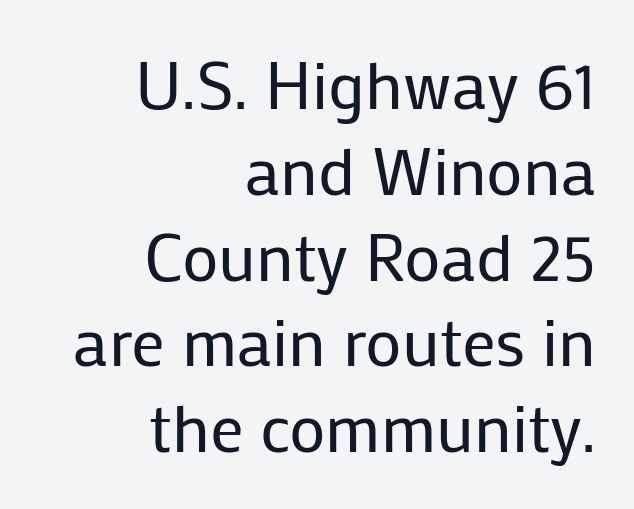
The image shows 67 px regular-weight sans-serif type, upright; set right-aligned, normal line spacing (1.28x), normal letter spacing, not underlined; low stroke contrast and a medium x-height.
